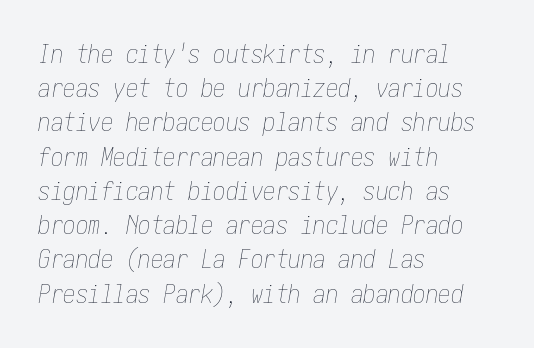
Q: Is the text bold? A: No.
Q: Is the text italic (slanted)? A: Yes, it leans right by about 10 degrees.
Q: Is the text underlined? A: No.
Q: How is the paragraph aligned? A: Left-aligned.
Q: Is the spacing between letters normal or unusually wide? A: Normal.
Q: Is the spacing between lines tight, normal or loose? A: Normal.
